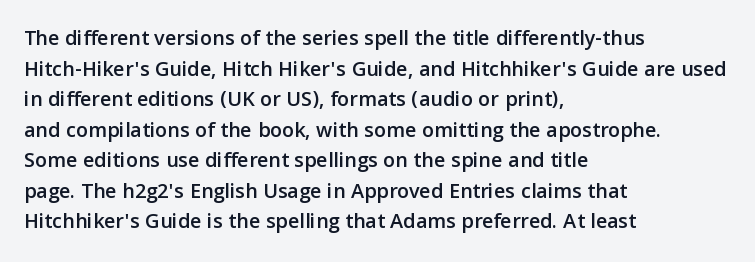
The image shows 22 px text type, upright; set left-aligned, normal line spacing (1.39x), normal letter spacing, not underlined.
